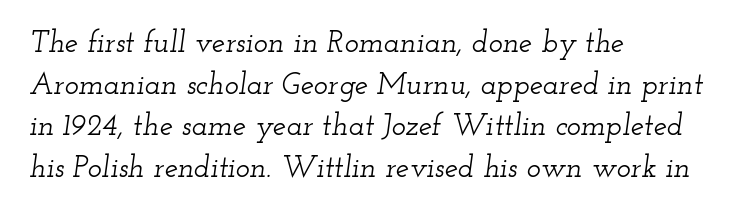
Q: Is the text italic (slanted)? A: Yes, it leans right by about 12 degrees.
Q: Is the typeface a serif or a sans-serif typeface? A: Serif.
Q: Is the text underlined? A: No.
Q: How is the paragraph aligned? A: Left-aligned.
Q: Is the spacing between letters normal or unusually wide? A: Normal.
Q: Is the spacing between lines tight, normal or loose? A: Normal.
Q: Width (condensed, normal, or wide)? A: Wide.
Q: Stroke contrast? A: Low.
Q: x-height? A: Small.
Q: Monospaced? A: No.
